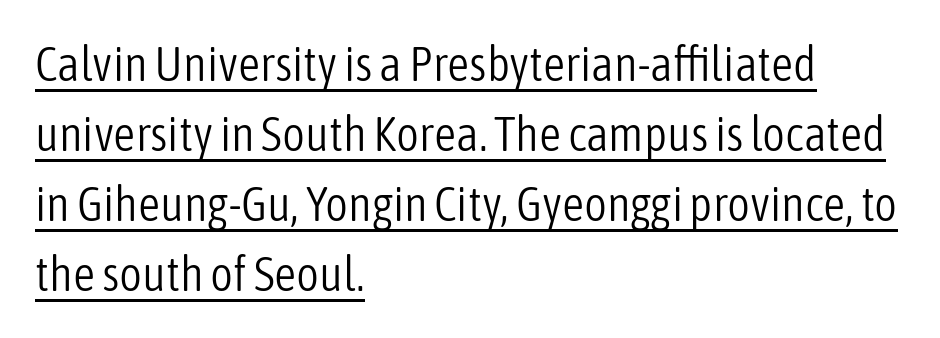
It's the straight-up-and-down kind of type. Is the letter spacing exaggerated? No — it looks like the ordinary default. If you measured baseline to baseline, you'd find a middling distance. Students, observe the line beneath the letters — that is underlining. The typesetting does not lean heavy: it is not bold.
